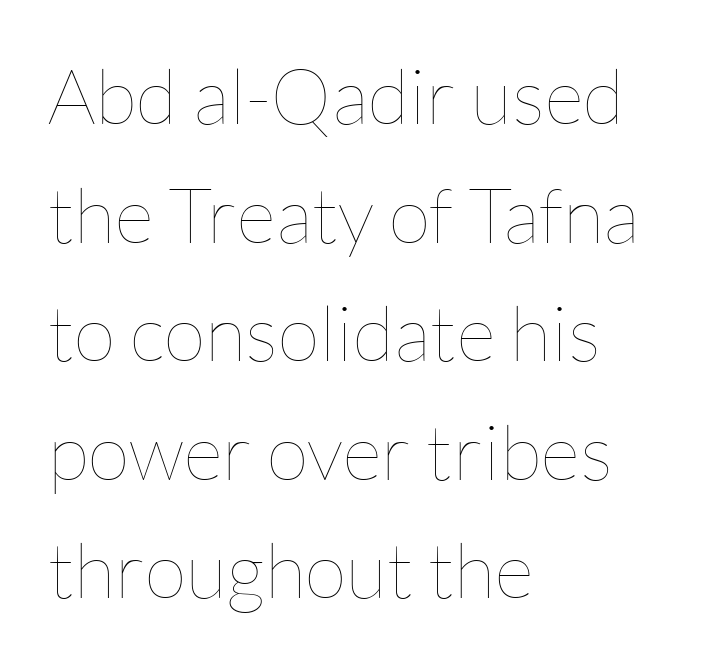
The image shows 77 px thin type, upright; set left-aligned, normal line spacing (1.54x), normal letter spacing, not underlined; low stroke contrast and a medium x-height.
